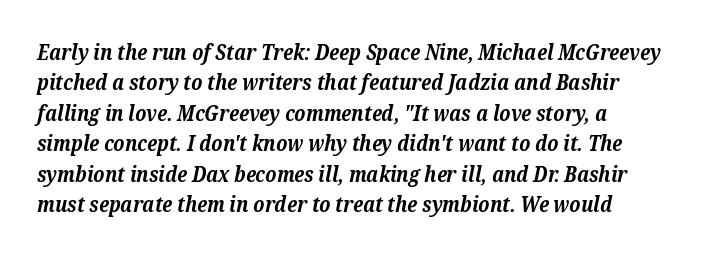
{"italic": "yes", "lean": "right", "slant_degrees": 12, "bold": "yes", "underline": "no", "line_spacing": "normal", "line_spacing_ratio": 1.45, "letter_spacing": "normal", "letter_spacing_em": 0.0, "glyph_px": 21}
